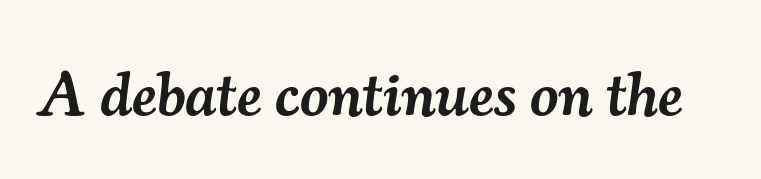
The image shows 62 px semibold serif type, italic (leaning right); set normal letter spacing, not underlined; medium stroke contrast and a small x-height.
